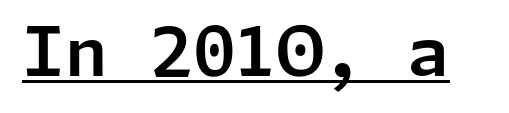
The image shows 69 px sans-serif type, upright; set normal letter spacing, underlined; low stroke contrast and a medium x-height.
